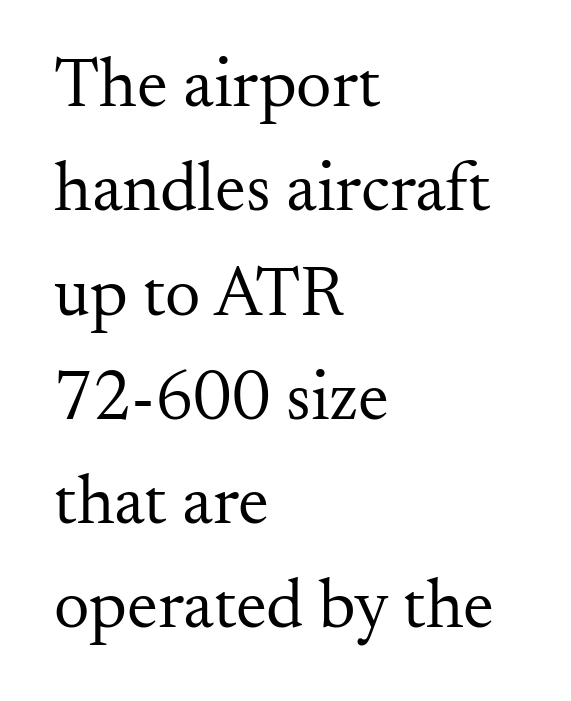
{"serif": "yes", "italic": "no", "bold": "no", "weight": "regular", "width": "normal", "stroke_contrast": "medium", "x_height": "small", "monospaced": "no", "underline": "no", "align": "left", "line_spacing": "normal", "line_spacing_ratio": 1.49, "letter_spacing": "normal", "letter_spacing_em": 0.0, "glyph_px": 70}
